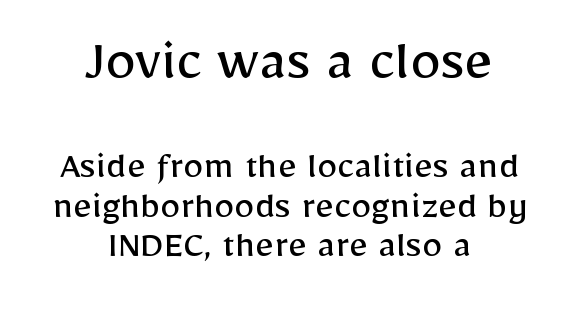
Q: Is the text bold? A: No.
Q: Is the text italic (slanted)? A: No, it is upright.
Q: Is the typeface a serif or a sans-serif typeface? A: Sans-serif.
Q: Is the text underlined? A: No.
Q: How is the paragraph aligned? A: Centered.
Q: Is the spacing between letters normal or unusually wide? A: Normal.
Q: Is the spacing between lines tight, normal or loose? A: Tight.
Q: Which block of text is set in a larger size, the first (top) or the second (bottom)? A: The first (top) one.
Q: Width (condensed, normal, or wide)? A: Normal.
Q: Stroke contrast? A: Low.
Q: x-height? A: Medium.
Q: Monospaced? A: No.
